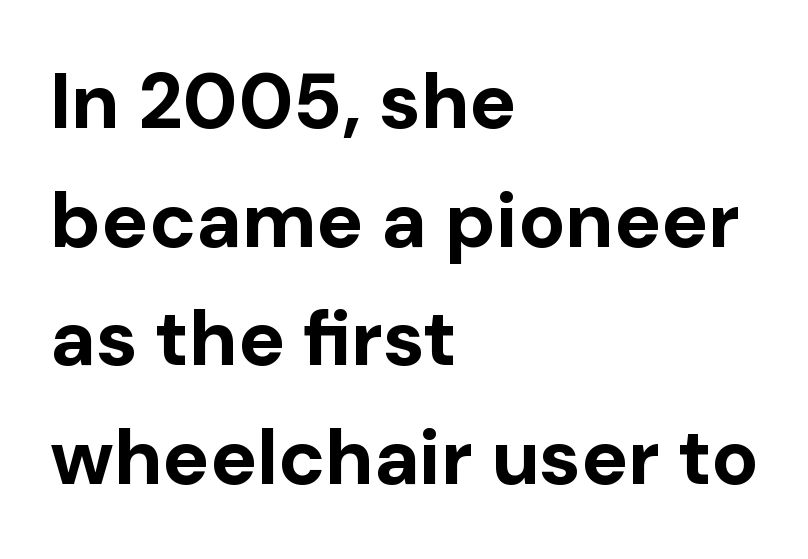
{"serif": "no", "italic": "no", "bold": "yes", "weight": "bold", "width": "normal", "stroke_contrast": "low", "x_height": "medium", "monospaced": "no", "underline": "no", "align": "left", "line_spacing": "normal", "line_spacing_ratio": 1.52, "letter_spacing": "normal", "letter_spacing_em": 0.0, "glyph_px": 78}
